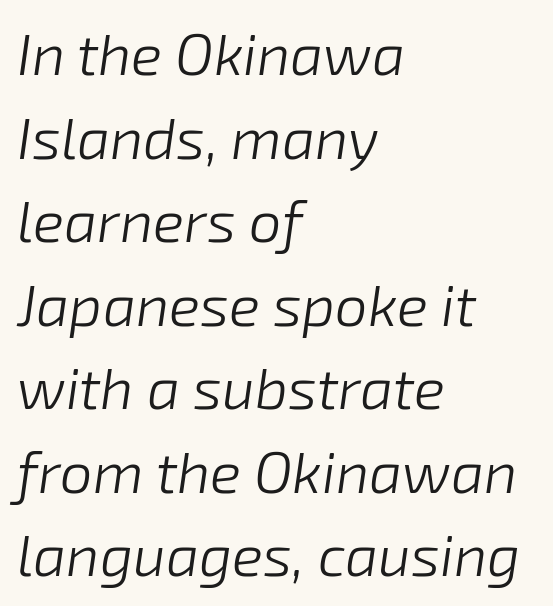
Caption: face not bold, strokes unweighted. Horizontally, the lines are justified to the leading edge only. Words appear dense and cohesive because spacing is normal. Is this a fixed-width face? No — the glyphs have proportional, varying widths. Check the space under the baseline: it is left empty. Does the leading feel generous? No, just average.
